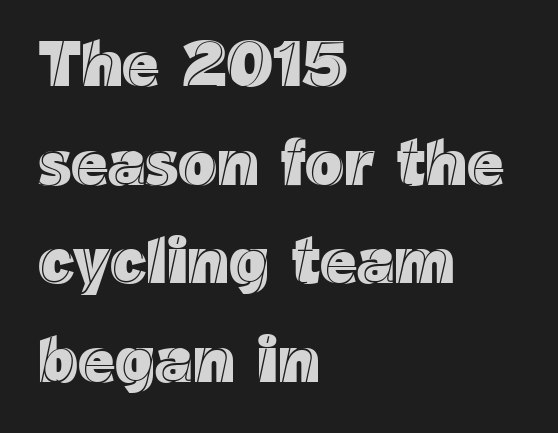
Q: Is the text italic (slanted)? A: No, it is upright.
Q: Is the text underlined? A: No.
Q: How is the paragraph aligned? A: Left-aligned.
Q: Is the spacing between letters normal or unusually wide? A: Normal.
Q: Is the spacing between lines tight, normal or loose? A: Normal.
Q: Width (condensed, normal, or wide)? A: Normal.
Q: x-height? A: Medium.
Q: Monospaced? A: No.
